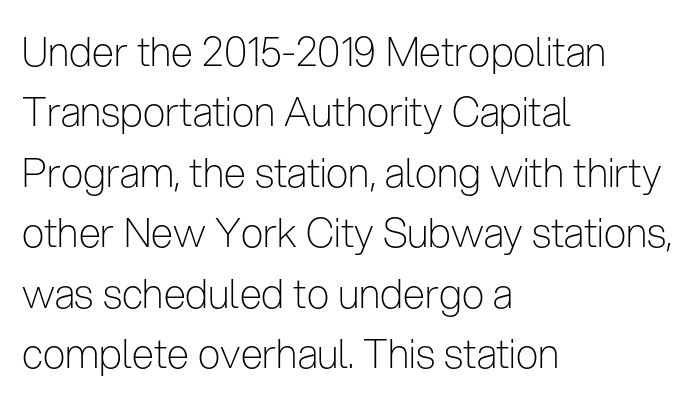
A typesetter would label this face a sans. Stems here are at most as thick as an everyday book face. Posture: vertical. A clean baseline with only descenders dipping below it. Normally led — the rows are evenly, conventionally spaced. Tracking here is standard; glyphs follow each other at the usual distance.
